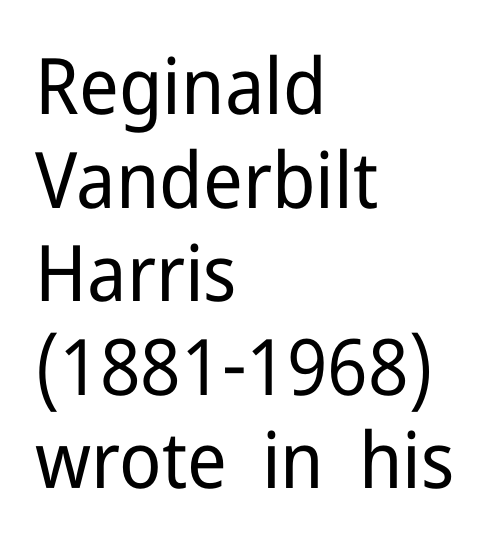
The image shows 78 px regular-weight sans-serif type, upright; set left-aligned, line spacing 1.2x, normal letter spacing, not underlined; low stroke contrast and a medium x-height.
